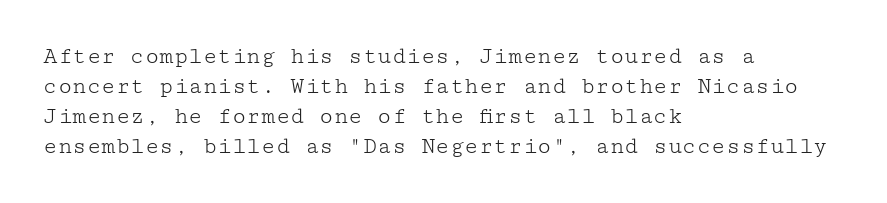
Honestly, there is no underline to notice here at all. The font's upright variant was chosen for this text. Horizontally, the lines are justified to the leading edge only. Bold? No — there's no thickening of the strokes.
